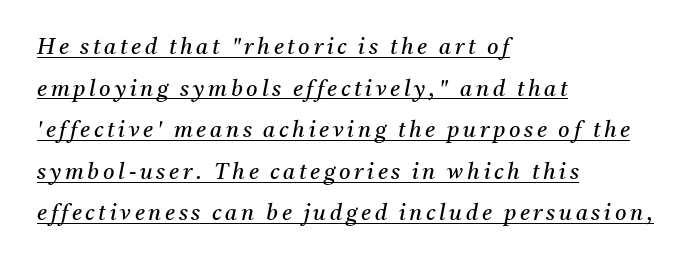
Q: Is the text bold? A: No.
Q: Is the text italic (slanted)? A: Yes, it leans right by about 11 degrees.
Q: Is the text underlined? A: Yes.
Q: How is the paragraph aligned? A: Left-aligned.
